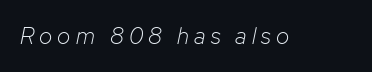
{"italic": "yes", "lean": "right", "slant_degrees": 12, "bold": "no", "underline": "no", "letter_spacing": "wide", "letter_spacing_em": 0.22, "glyph_px": 23}
